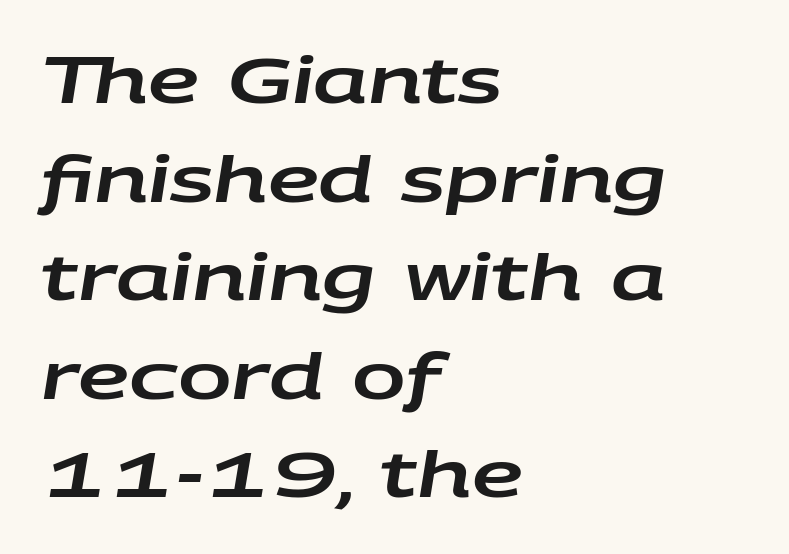
The image shows 64 px wide type, italic (leaning right); set left-aligned, normal line spacing (1.54x), normal letter spacing, not underlined; low stroke contrast and a large x-height.
